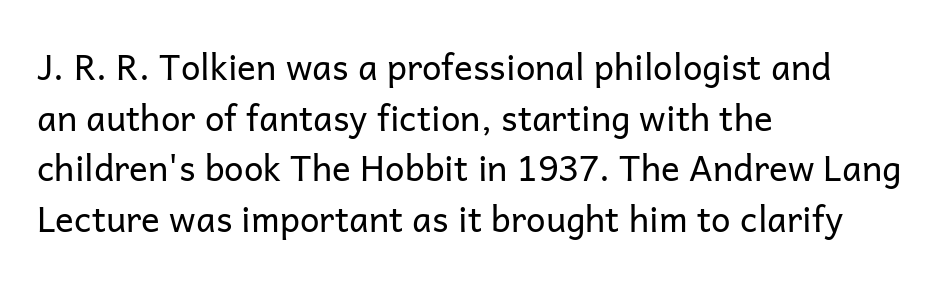
The image shows 35 px regular-weight sans-serif type, upright; set left-aligned, normal line spacing (1.45x), normal letter spacing, not underlined; low stroke contrast and a medium x-height.
